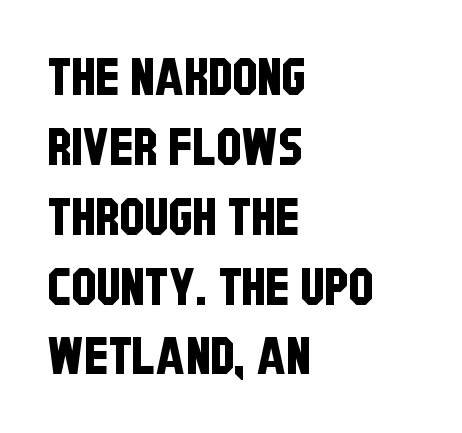
{"serif": "no", "width": "condensed", "stroke_contrast": "low", "x_height": "large", "monospaced": "no", "underline": "no", "align": "left", "line_spacing": "normal", "line_spacing_ratio": 1.37, "letter_spacing": "normal", "letter_spacing_em": 0.0, "glyph_px": 51}
